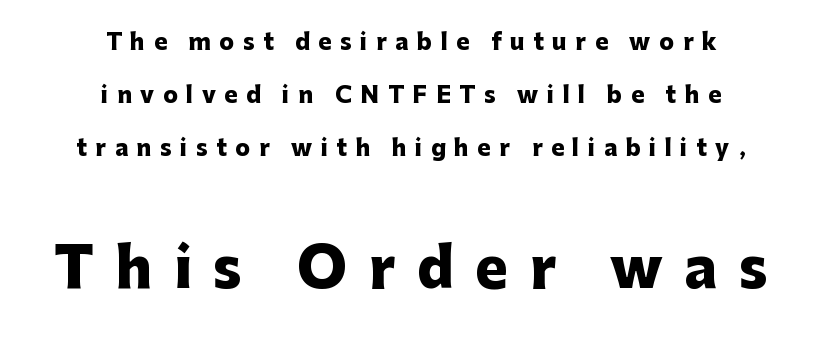
{"serif": "no", "italic": "no", "bold": "yes", "weight": "heavy", "width": "normal", "stroke_contrast": "low", "x_height": "medium", "monospaced": "no", "underline": "no", "align": "center", "line_spacing": "loose", "line_spacing_ratio": 2.4, "letter_spacing": "wide", "letter_spacing_em": 0.39, "larger_block": "second", "size_ratio": 2.5, "glyph_px": 55}
